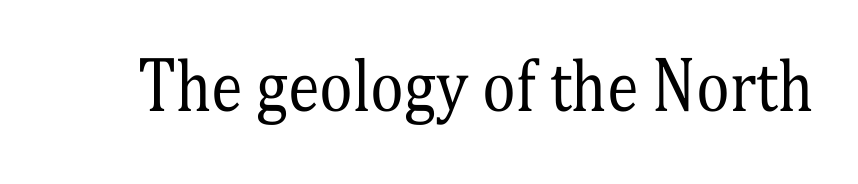
{"serif": "yes", "italic": "no", "bold": "no", "weight": "regular", "width": "condensed", "stroke_contrast": "medium", "x_height": "medium", "monospaced": "no", "underline": "no", "letter_spacing": "normal", "letter_spacing_em": 0.0, "glyph_px": 64}
